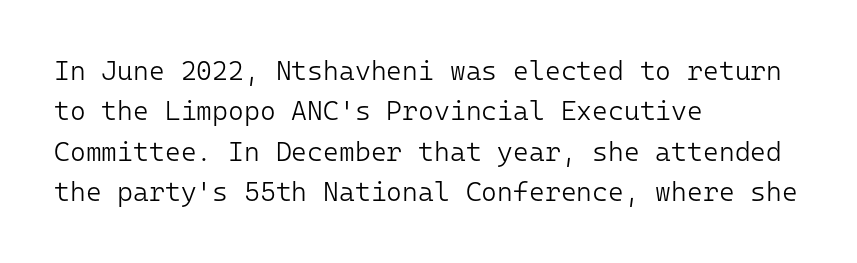
{"italic": "no", "bold": "no", "underline": "no", "align": "left", "line_spacing": "normal", "line_spacing_ratio": 1.5, "letter_spacing": "normal", "letter_spacing_em": 0.0, "glyph_px": 27}
